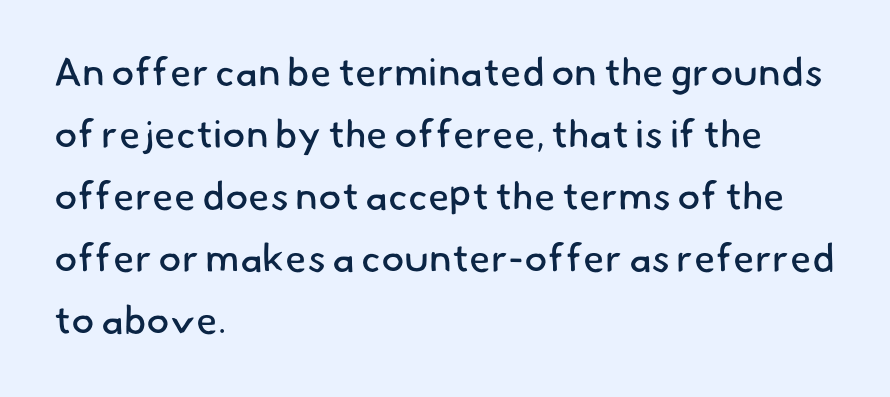
Q: Is the text bold? A: No.
Q: Is the typeface a serif or a sans-serif typeface? A: Sans-serif.
Q: Is the text underlined? A: No.
Q: How is the paragraph aligned? A: Left-aligned.
Q: Is the spacing between letters normal or unusually wide? A: Normal.
Q: Is the spacing between lines tight, normal or loose? A: Normal.
Q: Width (condensed, normal, or wide)? A: Normal.
Q: Stroke contrast? A: Low.
Q: x-height? A: Small.
Q: Monospaced? A: No.
